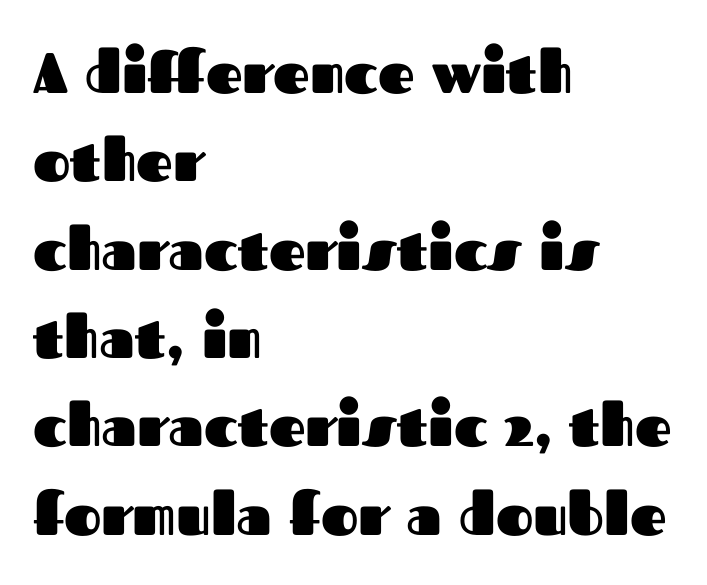
The image shows 57 px heavy sans-serif type, upright; set left-aligned, normal line spacing (1.55x), normal letter spacing, not underlined; medium stroke contrast and a medium x-height.
